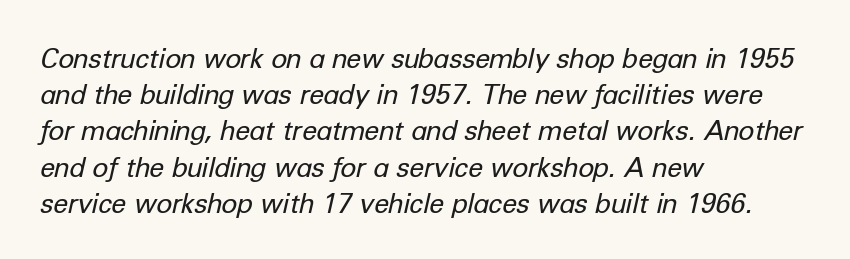
{"italic": "yes", "lean": "right", "slant_degrees": 12, "bold": "no", "underline": "no", "align": "left", "line_spacing": "normal", "line_spacing_ratio": 1.34, "letter_spacing": "normal", "letter_spacing_em": 0.0, "glyph_px": 27}
